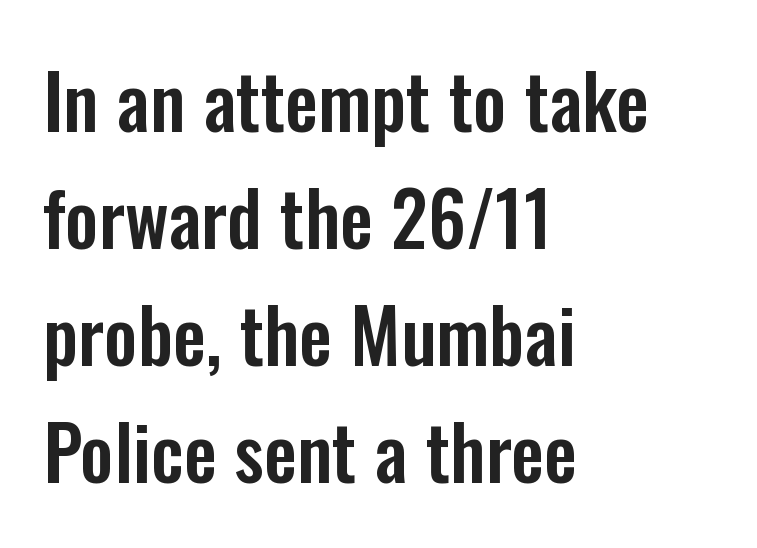
{"serif": "no", "italic": "no", "width": "condensed", "stroke_contrast": "low", "x_height": "medium", "monospaced": "no", "underline": "no", "align": "left", "line_spacing": "normal", "line_spacing_ratio": 1.58, "letter_spacing": "normal", "letter_spacing_em": 0.0, "glyph_px": 74}
